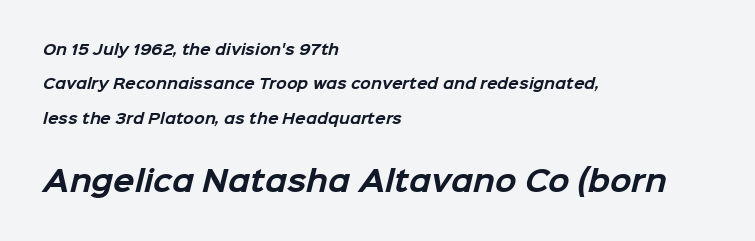
Is there much room between lines? Yes — plenty of vertical air separates them. A student would notice the bottom passage is typeset larger than what precedes it. The words here are not underlined. Serifs: no, the terminals of the letterforms are clean. These lines carry a lot of weight — the face is fully bold. The lines are quadded left.
